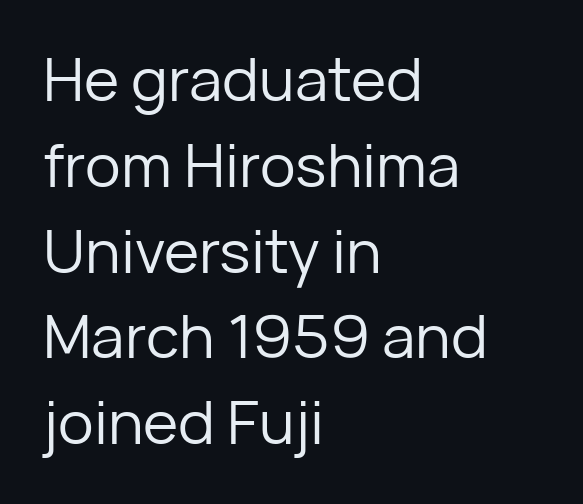
{"serif": "no", "italic": "no", "bold": "no", "weight": "regular", "width": "normal", "stroke_contrast": "low", "x_height": "medium", "monospaced": "no", "underline": "no", "align": "left", "line_spacing": "normal", "line_spacing_ratio": 1.43, "letter_spacing": "normal", "letter_spacing_em": 0.0, "glyph_px": 60}
